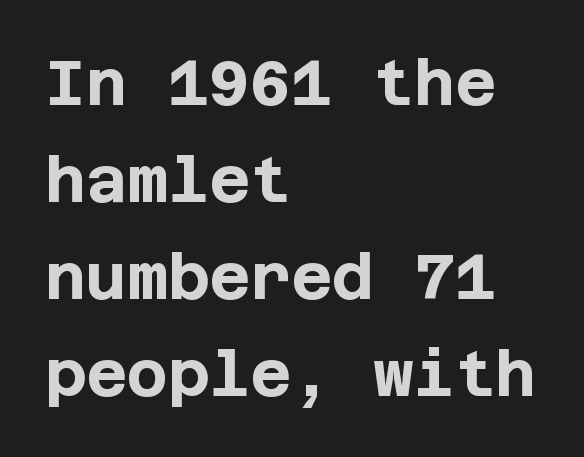
Q: Is the text bold? A: Yes.
Q: Is the text italic (slanted)? A: No, it is upright.
Q: Is the typeface a serif or a sans-serif typeface? A: Sans-serif.
Q: Is the text underlined? A: No.
Q: How is the paragraph aligned? A: Left-aligned.
Q: Is the spacing between letters normal or unusually wide? A: Normal.
Q: Is the spacing between lines tight, normal or loose? A: Normal.
Q: Width (condensed, normal, or wide)? A: Normal.
Q: Stroke contrast? A: Low.
Q: x-height? A: Large.
